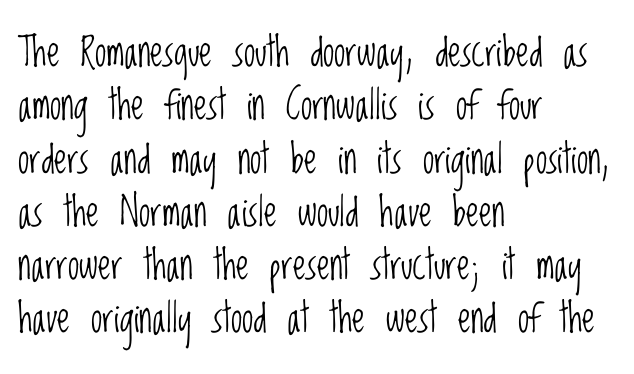
The image shows 41 px light, condensed sans-serif type, upright; set left-aligned, normal line spacing (1.3x), normal letter spacing, not underlined; low stroke contrast and a large x-height.
